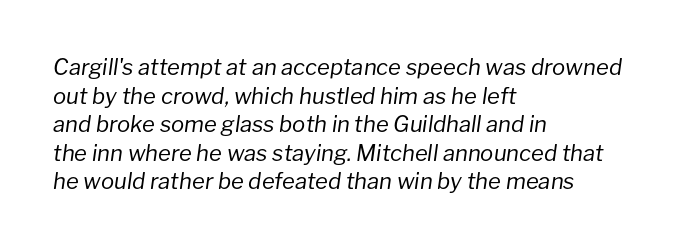
{"italic": "yes", "lean": "right", "slant_degrees": 8, "bold": "no", "underline": "no", "align": "left", "line_spacing": "normal", "line_spacing_ratio": 1.3, "letter_spacing": "normal", "letter_spacing_em": 0.0, "glyph_px": 22}
